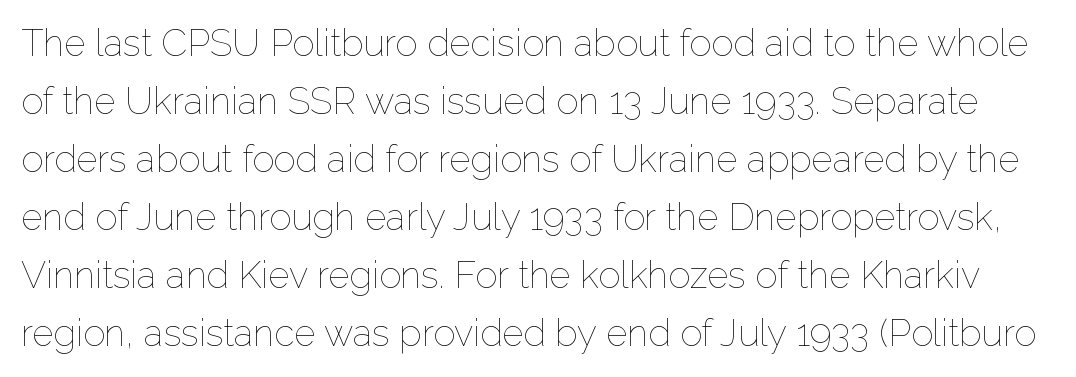
{"italic": "no", "bold": "no", "weight": "thin", "width": "normal", "stroke_contrast": "low", "x_height": "medium", "monospaced": "no", "underline": "no", "line_spacing": "normal", "line_spacing_ratio": 1.57, "letter_spacing": "normal", "letter_spacing_em": 0.0, "glyph_px": 37}
